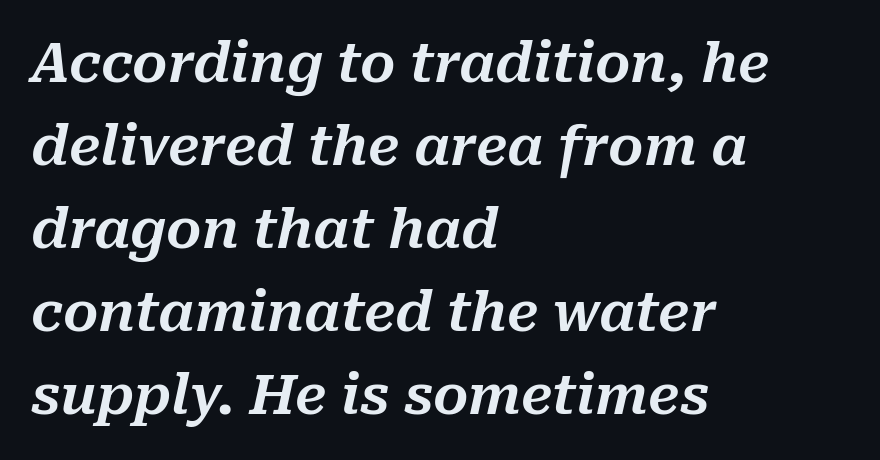
The image shows 55 px text type, italic (leaning right); set left-aligned, normal line spacing (1.51x), normal letter spacing, not underlined; medium stroke contrast and a medium x-height.
